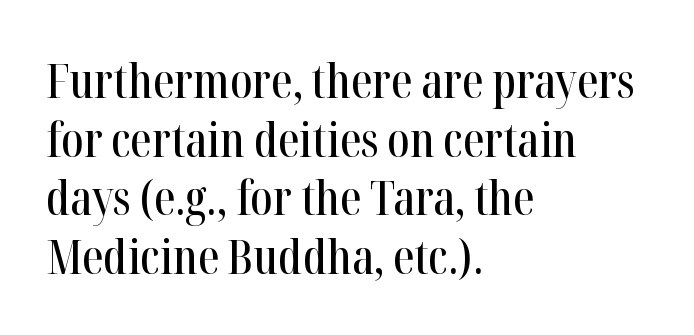
Q: Is the text italic (slanted)? A: No, it is upright.
Q: Is the typeface a serif or a sans-serif typeface? A: Serif.
Q: Is the text underlined? A: No.
Q: How is the paragraph aligned? A: Left-aligned.
Q: Is the spacing between letters normal or unusually wide? A: Normal.
Q: Width (condensed, normal, or wide)? A: Condensed.
Q: Stroke contrast? A: High.
Q: x-height? A: Medium.
Q: Monospaced? A: No.
